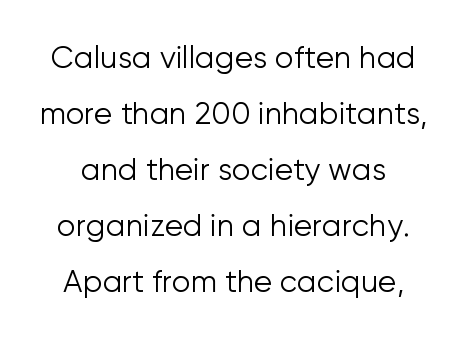
The image shows 30 px light sans-serif type, upright; set line spacing 1.87x, normal letter spacing, not underlined; low stroke contrast and a medium x-height.
